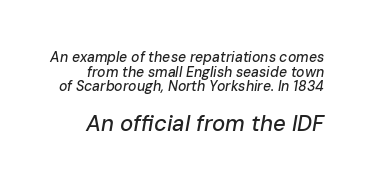
{"italic": "yes", "lean": "right", "slant_degrees": 10, "underline": "no", "line_spacing": "tight", "line_spacing_ratio": 1.04, "letter_spacing": "normal", "letter_spacing_em": 0.0, "larger_block": "second", "size_ratio": 1.57, "glyph_px": 22}
